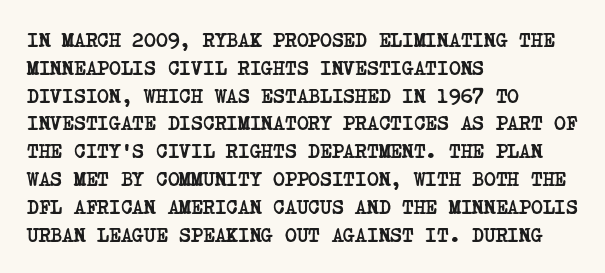
{"bold": "yes", "underline": "no", "align": "left", "line_spacing": "normal", "line_spacing_ratio": 1.39, "letter_spacing": "normal", "letter_spacing_em": 0.0, "glyph_px": 20}
